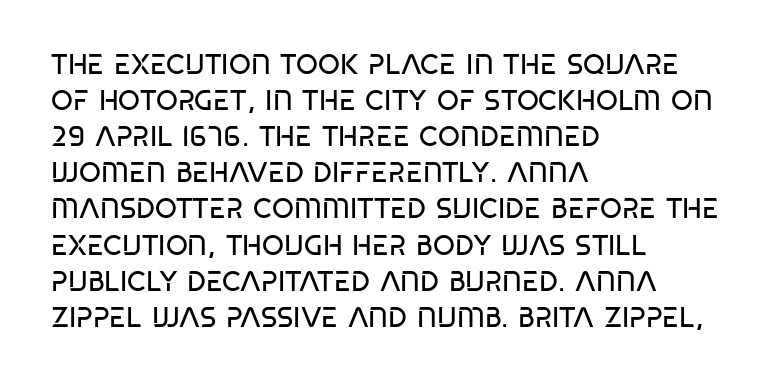
In terms of letterform style, serifs are entirely absent. Caption: face not bold, strokes unweighted. A normal amount of white space separates one row of letters from the next. Underline: absent. The lines are quadded left.
